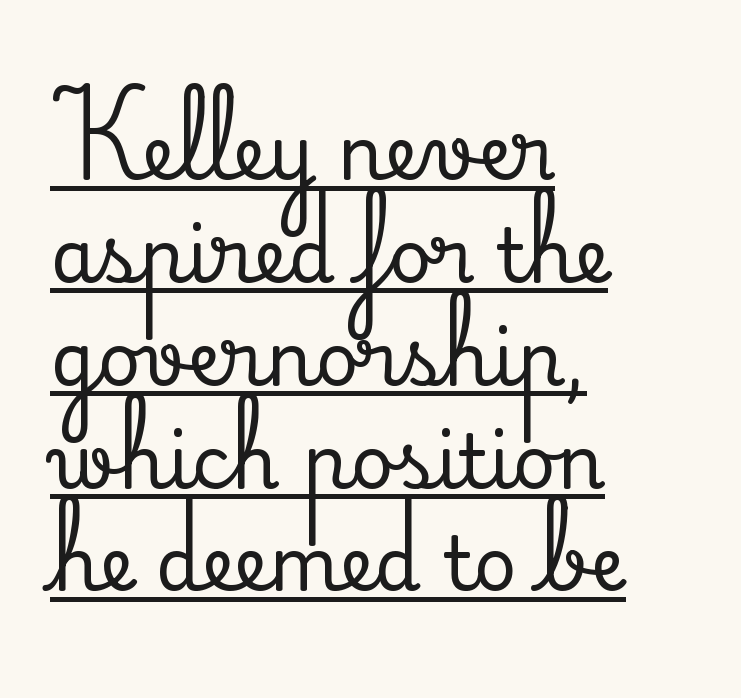
Q: Is the text italic (slanted)? A: No, it is upright.
Q: Is the typeface a serif or a sans-serif typeface? A: Serif.
Q: Is the text underlined? A: Yes.
Q: How is the paragraph aligned? A: Left-aligned.
Q: Is the spacing between letters normal or unusually wide? A: Normal.
Q: Is the spacing between lines tight, normal or loose? A: Normal.
Q: Width (condensed, normal, or wide)? A: Normal.
Q: Stroke contrast? A: Medium.
Q: x-height? A: Small.
Q: Monospaced? A: No.
